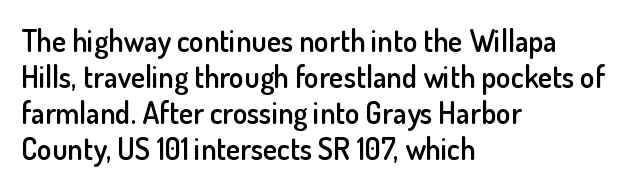
The image shows 30 px semibold sans-serif type, upright; set left-aligned, line spacing 1.2x, normal letter spacing, not underlined; low stroke contrast and a small x-height.
